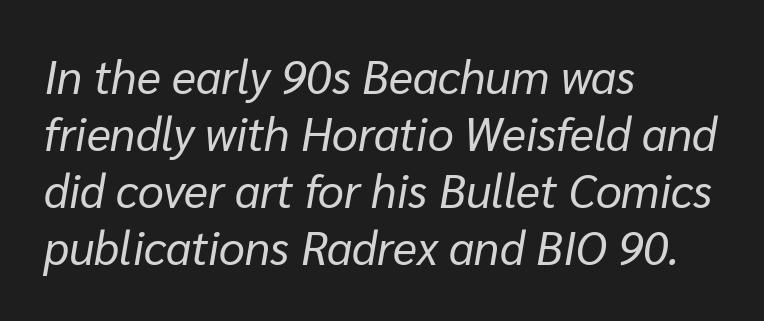
Q: Is the text bold? A: No.
Q: Is the text italic (slanted)? A: Yes, it leans right by about 10 degrees.
Q: Is the text underlined? A: No.
Q: How is the paragraph aligned? A: Left-aligned.
Q: Is the spacing between letters normal or unusually wide? A: Normal.
Q: Width (condensed, normal, or wide)? A: Normal.
Q: Stroke contrast? A: Low.
Q: x-height? A: Medium.
Q: Monospaced? A: No.
